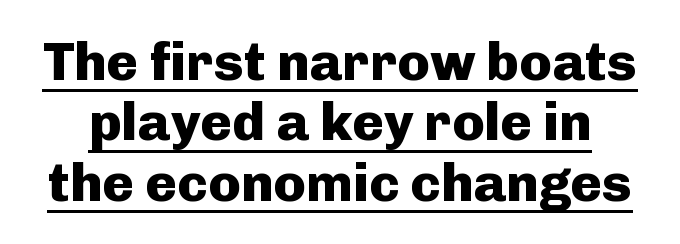
Q: Is the text bold? A: Yes.
Q: Is the text italic (slanted)? A: No, it is upright.
Q: Is the typeface a serif or a sans-serif typeface? A: Sans-serif.
Q: Is the text underlined? A: Yes.
Q: Is the spacing between letters normal or unusually wide? A: Normal.
Q: Is the spacing between lines tight, normal or loose? A: Tight.
Q: Width (condensed, normal, or wide)? A: Normal.
Q: Stroke contrast? A: Low.
Q: x-height? A: Medium.
Q: Monospaced? A: No.
